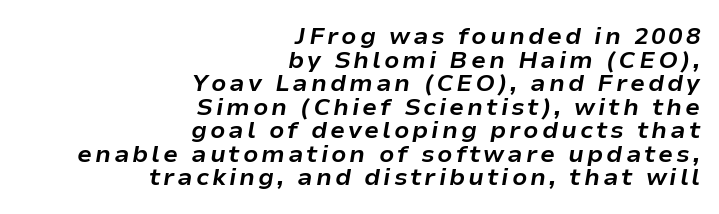
The typesetter chose a ragged-left arrangement here. The string is rendered with underlining switched off. Summary of weight: heavy, a full bold. Characters are canted at an angle relative to the baseline's perpendicular. Very little white space separates one row of letters from the next.
